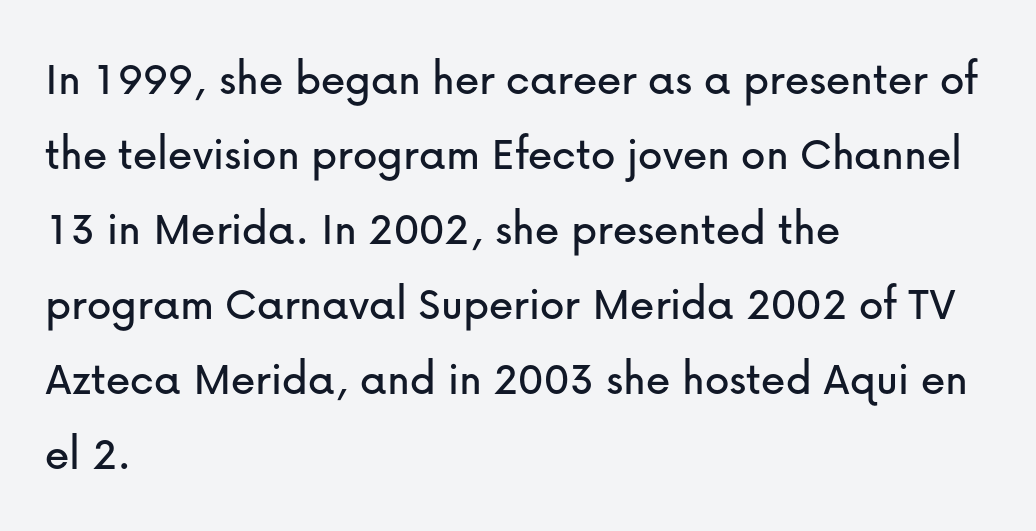
Q: Is the text italic (slanted)? A: No, it is upright.
Q: Is the typeface a serif or a sans-serif typeface? A: Sans-serif.
Q: Is the text underlined? A: No.
Q: How is the paragraph aligned? A: Left-aligned.
Q: Is the spacing between letters normal or unusually wide? A: Normal.
Q: Is the spacing between lines tight, normal or loose? A: Normal.
Q: Width (condensed, normal, or wide)? A: Normal.
Q: Stroke contrast? A: Low.
Q: x-height? A: Medium.
Q: Monospaced? A: No.
